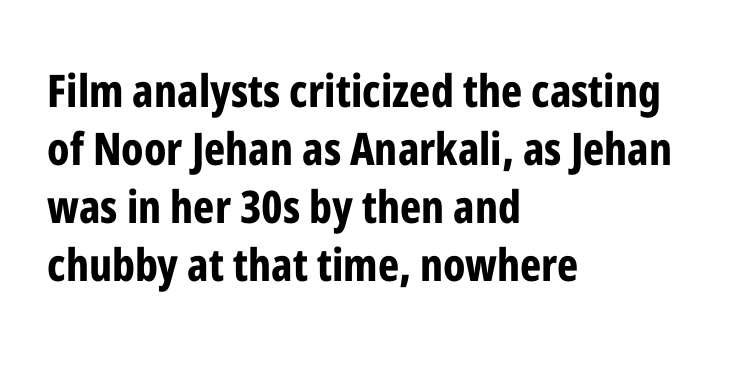
The image shows 45 px bold, condensed sans-serif type, upright; set left-aligned, normal line spacing (1.29x), normal letter spacing, not underlined; low stroke contrast and a medium x-height.
